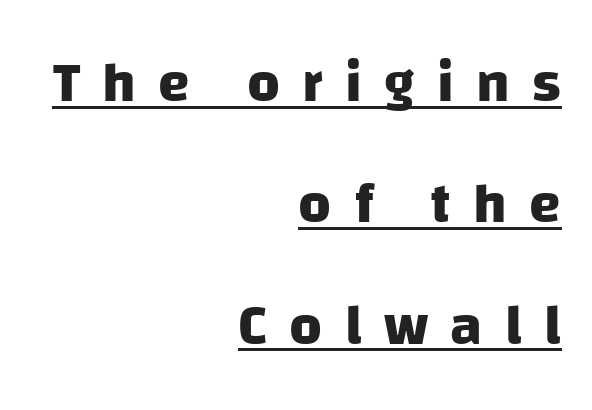
Q: Is the text bold? A: Yes.
Q: Is the typeface a serif or a sans-serif typeface? A: Sans-serif.
Q: Is the text underlined? A: Yes.
Q: How is the paragraph aligned? A: Right-aligned.
Q: Is the spacing between letters normal or unusually wide? A: Unusually wide.
Q: Is the spacing between lines tight, normal or loose? A: Loose.
Q: Width (condensed, normal, or wide)? A: Normal.
Q: Stroke contrast? A: Low.
Q: x-height? A: Large.
Q: Monospaced? A: No.
